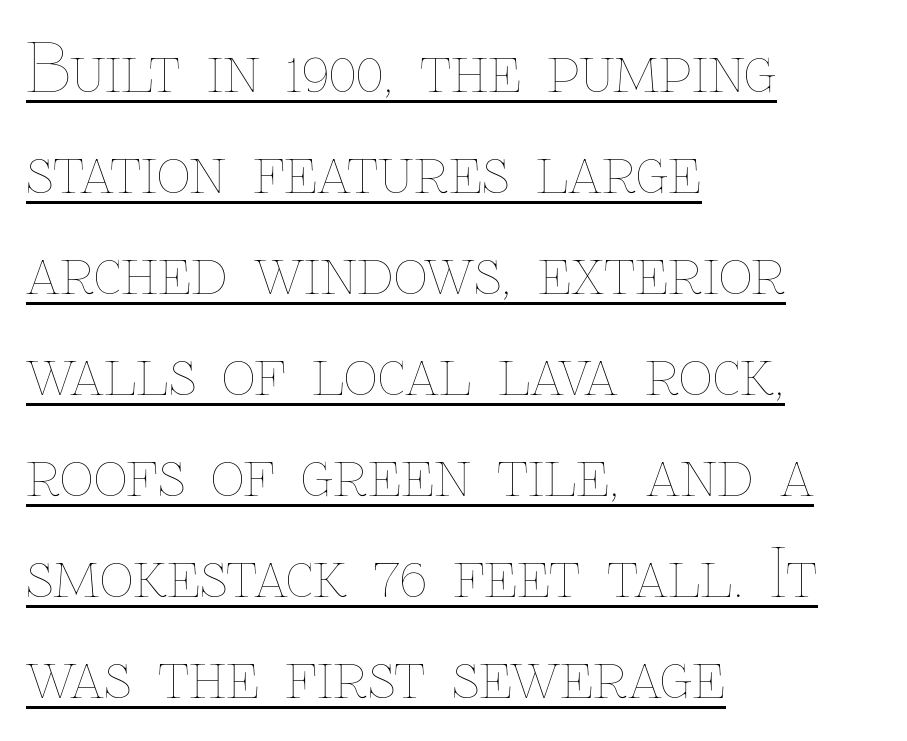
{"italic": "no", "bold": "no", "weight": "thin", "width": "normal", "stroke_contrast": "low", "x_height": "medium", "monospaced": "no", "underline": "yes", "align": "left", "line_spacing": "normal", "line_spacing_ratio": 1.53, "letter_spacing": "normal", "letter_spacing_em": 0.0, "glyph_px": 66}
